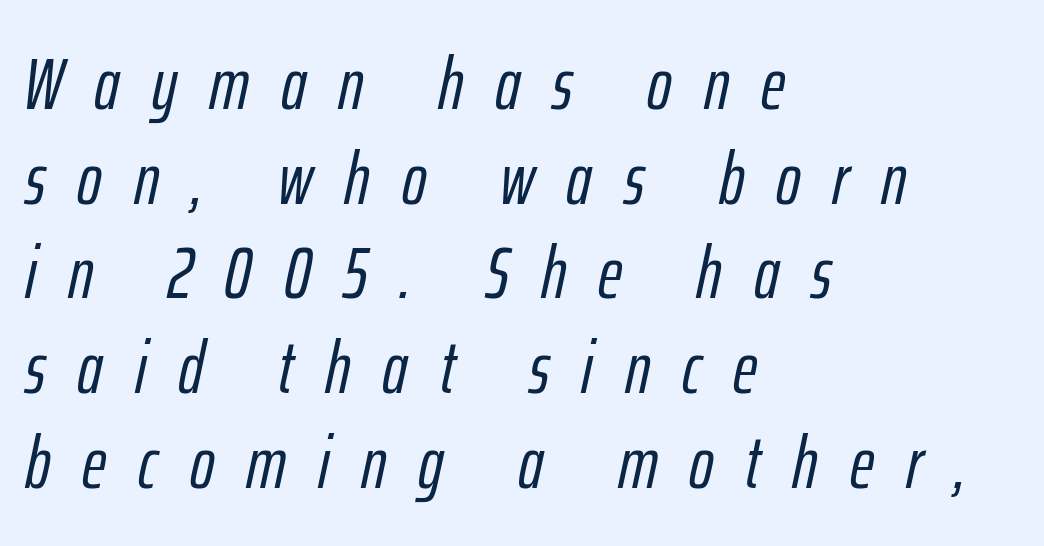
Q: Is the text italic (slanted)? A: Yes, it leans right by about 12 degrees.
Q: Is the text underlined? A: No.
Q: How is the paragraph aligned? A: Left-aligned.
Q: Is the spacing between letters normal or unusually wide? A: Unusually wide.
Q: Is the spacing between lines tight, normal or loose? A: Normal.
Q: Width (condensed, normal, or wide)? A: Condensed.
Q: Stroke contrast? A: Low.
Q: x-height? A: Medium.
Q: Monospaced? A: No.
